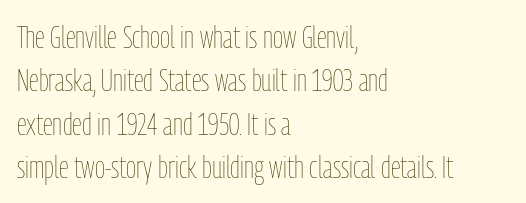
The image shows 31 px thin, condensed type, upright; set left-aligned, normal line spacing (1.4x), normal letter spacing, not underlined; low stroke contrast and a medium x-height.
